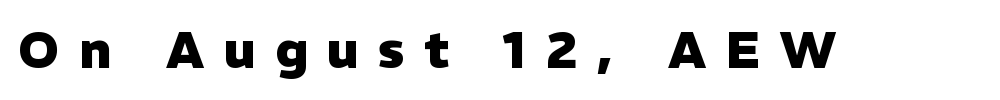
{"serif": "no", "italic": "no", "bold": "yes", "weight": "heavy", "width": "normal", "stroke_contrast": "low", "x_height": "medium", "monospaced": "no", "underline": "no", "letter_spacing": "wide", "letter_spacing_em": 0.38, "glyph_px": 51}
